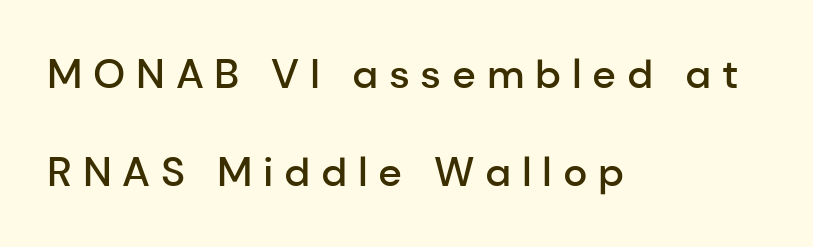
Underline: absent. You can tell it's not italic because the verticals are truly vertical. Substantial extra tracking has been applied to these lines. Layout note: lines flush left. Do the characters align in a grid? No, the font is proportional. Regarding leading, the lines here are spaced well apart.
